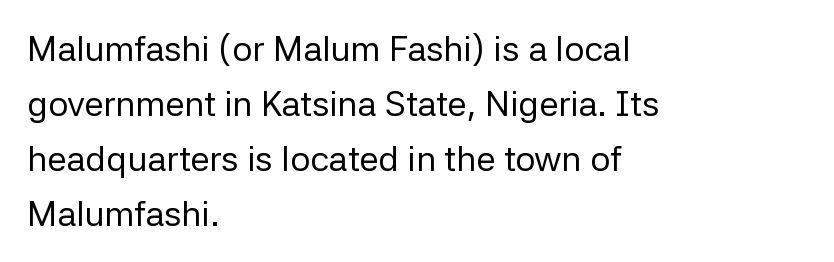
Q: Is the text bold? A: No.
Q: Is the text italic (slanted)? A: No, it is upright.
Q: Is the typeface a serif or a sans-serif typeface? A: Sans-serif.
Q: Is the text underlined? A: No.
Q: How is the paragraph aligned? A: Left-aligned.
Q: Is the spacing between letters normal or unusually wide? A: Normal.
Q: Is the spacing between lines tight, normal or loose? A: Normal.
Q: Width (condensed, normal, or wide)? A: Normal.
Q: Stroke contrast? A: Low.
Q: x-height? A: Medium.
Q: Monospaced? A: No.
